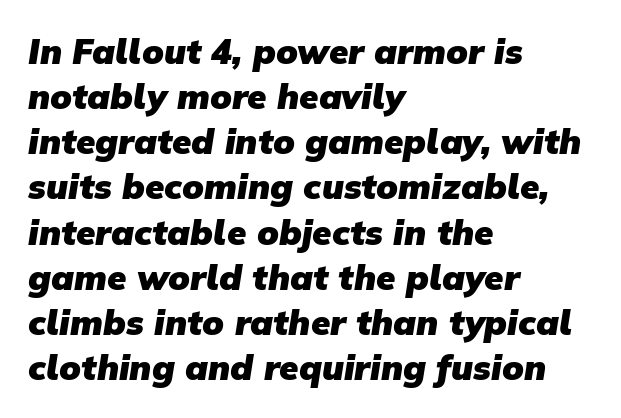
{"serif": "no", "bold": "yes", "weight": "heavy", "width": "normal", "stroke_contrast": "low", "x_height": "medium", "monospaced": "no", "underline": "no", "align": "left", "line_spacing": "normal", "line_spacing_ratio": 1.29, "letter_spacing": "normal", "letter_spacing_em": 0.0, "glyph_px": 35}
